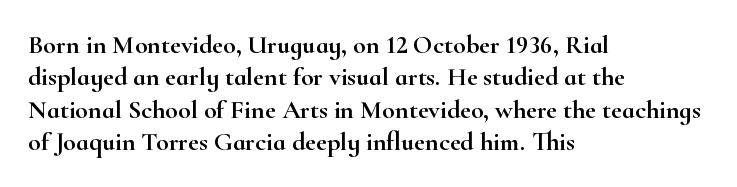
{"italic": "no", "underline": "no", "align": "left", "line_spacing": "normal", "line_spacing_ratio": 1.25, "letter_spacing": "normal", "letter_spacing_em": 0.0, "glyph_px": 26}
